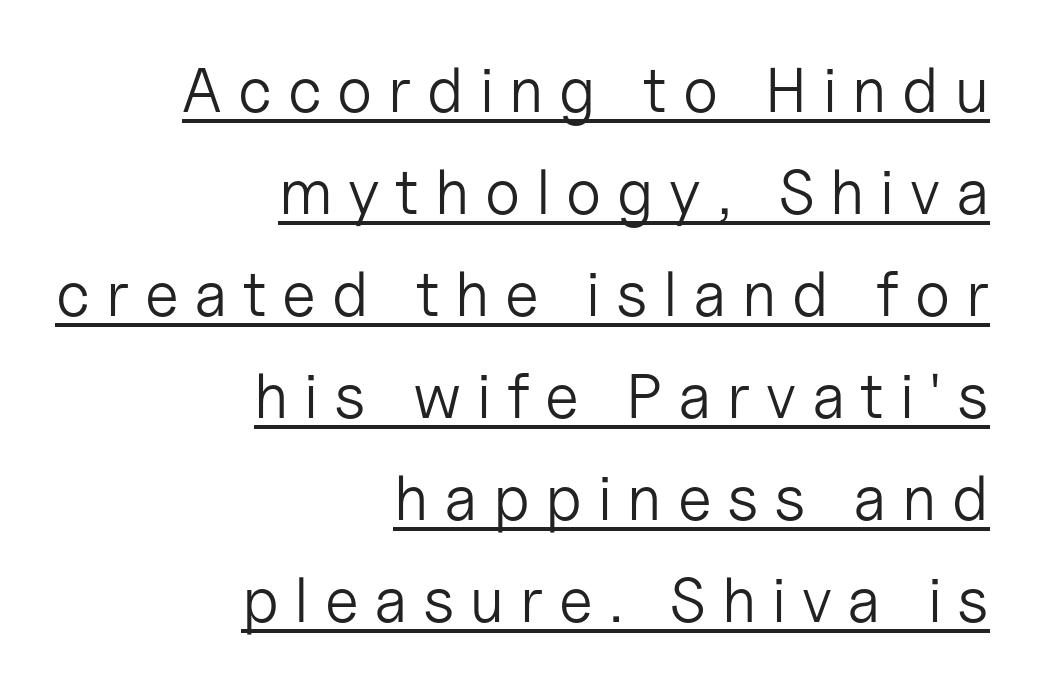
The image shows 63 px light sans-serif type, upright; set right-aligned, normal line spacing (1.62x), unusually wide letter spacing (+0.25 em), underlined; low stroke contrast and a medium x-height.
